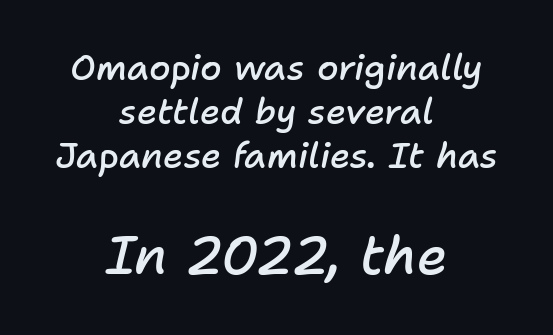
{"italic": "yes", "lean": "right", "slant_degrees": 11, "bold": "semi", "weight": "semibold", "width": "normal", "stroke_contrast": "low", "x_height": "medium", "monospaced": "no", "underline": "no", "align": "center", "line_spacing": "normal", "line_spacing_ratio": 1.26, "letter_spacing": "normal", "letter_spacing_em": 0.0, "larger_block": "second", "size_ratio": 1.51, "glyph_px": 53}
